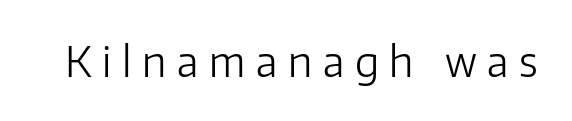
Q: Is the text bold? A: No.
Q: Is the text italic (slanted)? A: No, it is upright.
Q: Is the typeface a serif or a sans-serif typeface? A: Sans-serif.
Q: Is the text underlined? A: No.
Q: Is the spacing between letters normal or unusually wide? A: Unusually wide.
Q: Width (condensed, normal, or wide)? A: Normal.
Q: Stroke contrast? A: Low.
Q: x-height? A: Medium.
Q: Monospaced? A: No.
